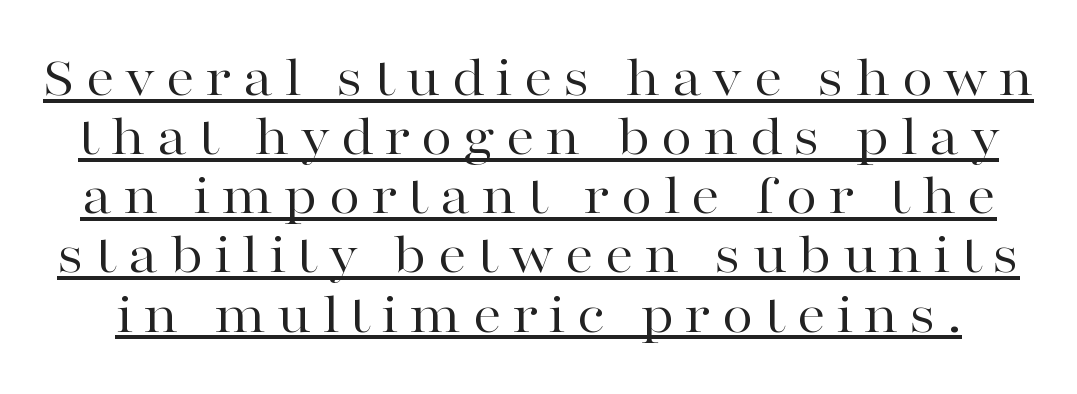
{"serif": "yes", "italic": "no", "bold": "no", "weight": "regular", "width": "wide", "stroke_contrast": "high", "x_height": "medium", "monospaced": "no", "underline": "yes", "line_spacing": "tight", "line_spacing_ratio": 1.02, "glyph_px": 58}
